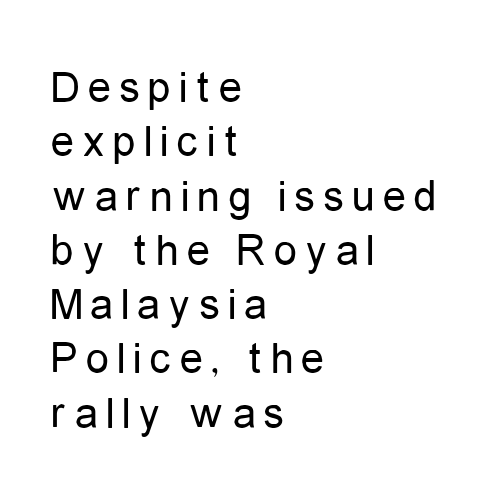
The image shows 46 px regular-weight, condensed sans-serif type, upright; set left-aligned, line spacing 1.18x, not underlined; low stroke contrast and a medium x-height.
